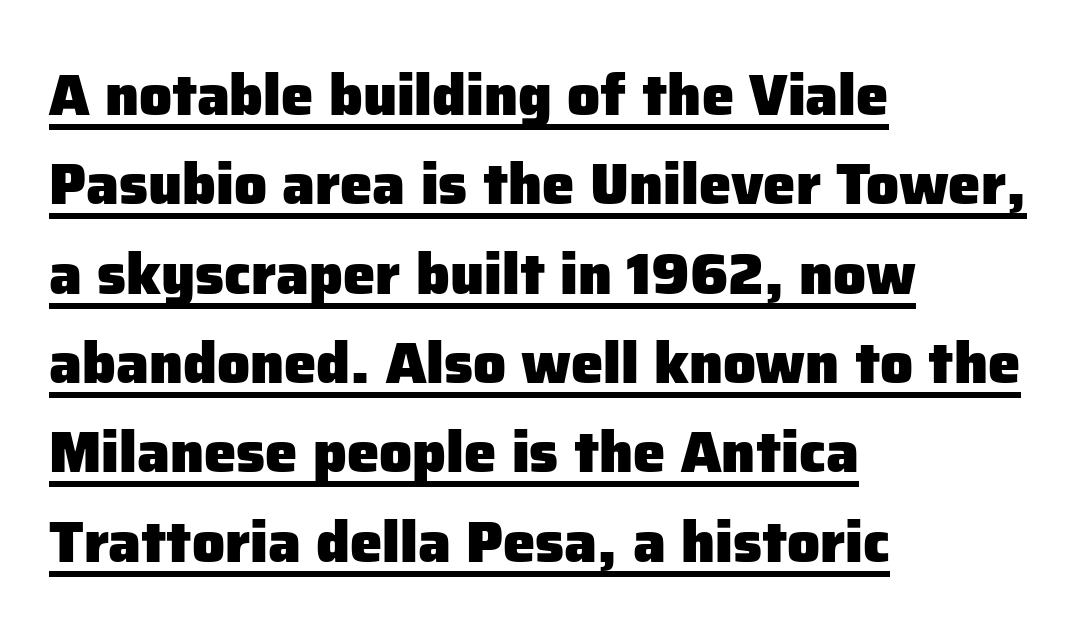
The image shows 58 px heavy sans-serif type, upright; set left-aligned, normal line spacing (1.54x), normal letter spacing, underlined; low stroke contrast and a medium x-height.
